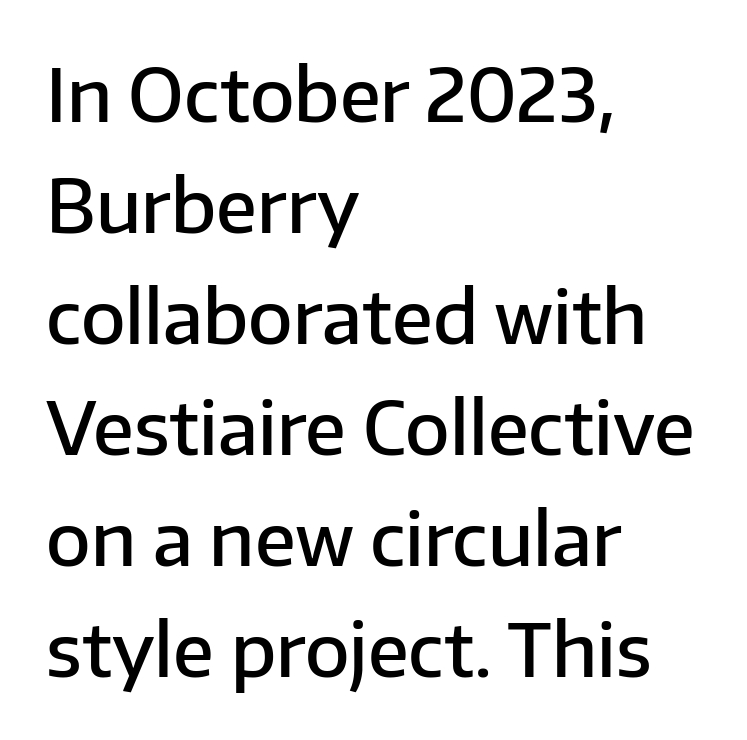
Q: Is the text bold? A: Semi-bold.
Q: Is the text italic (slanted)? A: No, it is upright.
Q: Is the typeface a serif or a sans-serif typeface? A: Sans-serif.
Q: Is the text underlined? A: No.
Q: How is the paragraph aligned? A: Left-aligned.
Q: Is the spacing between letters normal or unusually wide? A: Normal.
Q: Is the spacing between lines tight, normal or loose? A: Normal.
Q: Width (condensed, normal, or wide)? A: Normal.
Q: Stroke contrast? A: Low.
Q: x-height? A: Medium.
Q: Monospaced? A: No.
